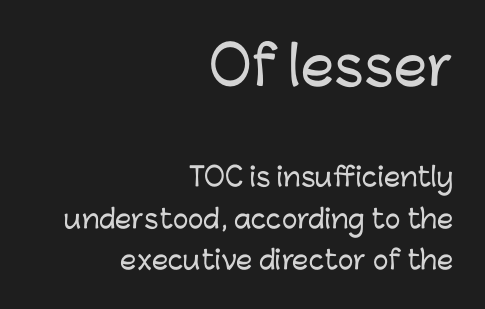
{"serif": "no", "italic": "no", "width": "normal", "stroke_contrast": "low", "x_height": "medium", "monospaced": "no", "underline": "no", "align": "right", "line_spacing": "normal", "line_spacing_ratio": 1.61, "letter_spacing": "normal", "letter_spacing_em": 0.0, "larger_block": "first", "size_ratio": 2.04, "glyph_px": 53}
